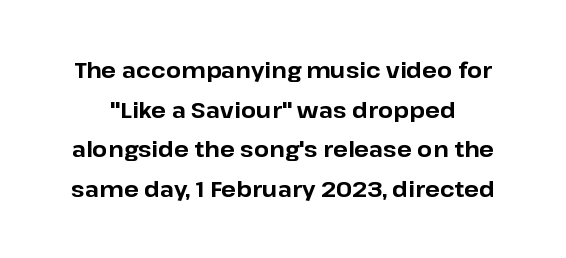
Does the lettering tilt? It doesn't — this is upright. Nobody touched the tracking dial on this one. A dark, heavy texture on the line: the type is bold. The gap between lines stays unmarked.
